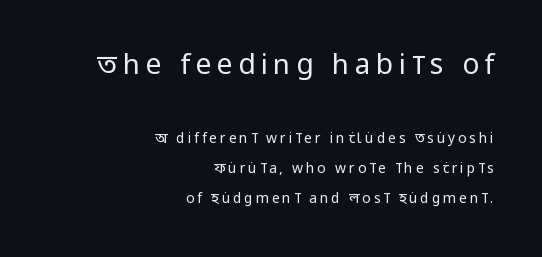
Q: Is the text bold? A: No.
Q: Is the text italic (slanted)? A: No, it is upright.
Q: Is the typeface a serif or a sans-serif typeface? A: Sans-serif.
Q: Is the text underlined? A: No.
Q: How is the paragraph aligned? A: Right-aligned.
Q: Is the spacing between letters normal or unusually wide? A: Unusually wide.
Q: Is the spacing between lines tight, normal or loose? A: Loose.
Q: Which block of text is set in a larger size, the first (top) or the second (bottom)? A: The first (top) one.
Q: Width (condensed, normal, or wide)? A: Condensed.
Q: Stroke contrast? A: Low.
Q: x-height? A: Large.
Q: Monospaced? A: No.
